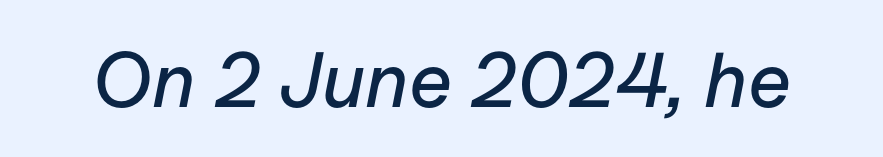
Italic: yes, the glyphs are oblique. The passage shown is not underscored anywhere. The line texture is even and compact thanks to regular tracking. A typesetter would call this proportional, since set widths differ per character.
